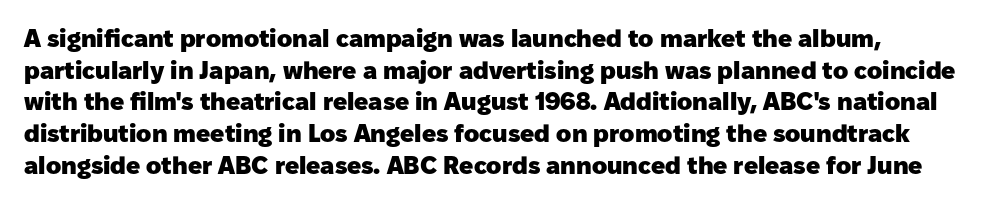
{"italic": "no", "bold": "yes", "underline": "no", "line_spacing": "normal", "line_spacing_ratio": 1.27, "letter_spacing": "normal", "letter_spacing_em": 0.0, "glyph_px": 25}
